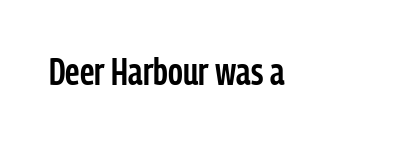
The image shows 37 px semibold, condensed sans-serif type, upright; set normal letter spacing, not underlined; low stroke contrast and a medium x-height.
